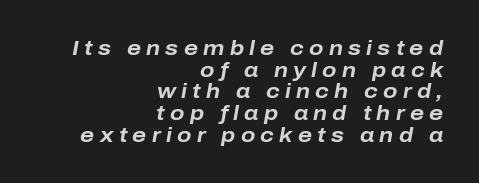
Just letters on the line, the space beneath them empty. Does the leading feel generous? Not at all — it's pinched. Pretty heavy lettering here — definitely bold. In CSS terms this would be text-align: right. Is the letter spacing exaggerated? Yes — the characters are pushed far apart.
